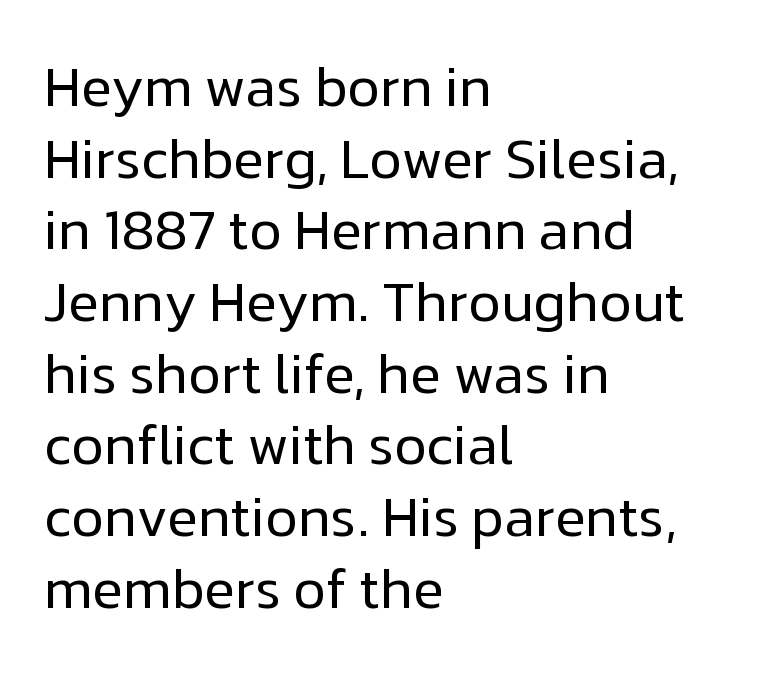
The image shows 56 px regular-weight sans-serif type, upright; set left-aligned, normal line spacing (1.28x), normal letter spacing, not underlined; low stroke contrast and a medium x-height.
